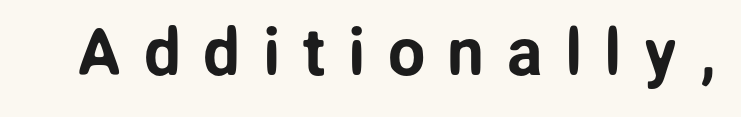
The image shows 66 px sans-serif type, upright; set unusually wide letter spacing (+0.34 em), not underlined; low stroke contrast and a medium x-height.
